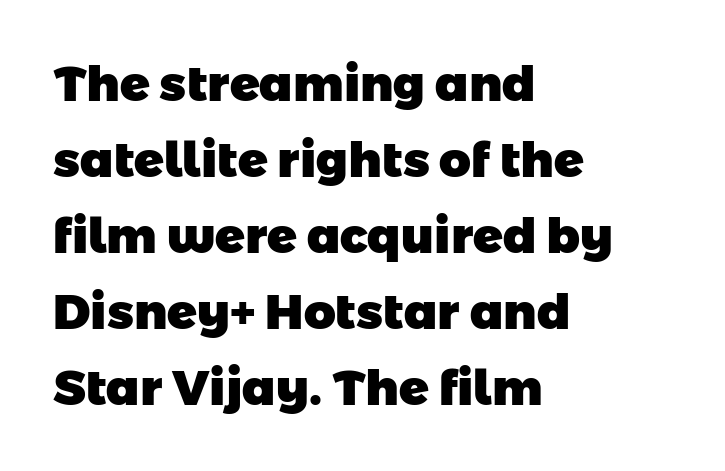
The image shows 49 px heavy sans-serif type; set left-aligned, normal line spacing (1.55x), normal letter spacing, not underlined; low stroke contrast and a medium x-height.
